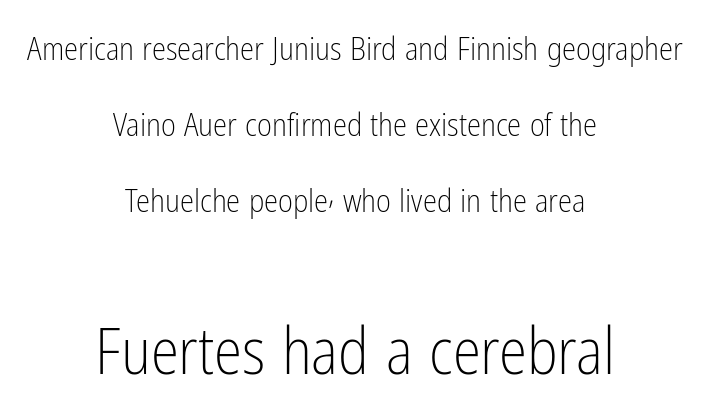
The image shows 64 px light, condensed sans-serif type, upright; set centered, loose line spacing (2.38x), normal letter spacing, not underlined; the second (bottom) block is 2.0x larger; low stroke contrast and a medium x-height.
